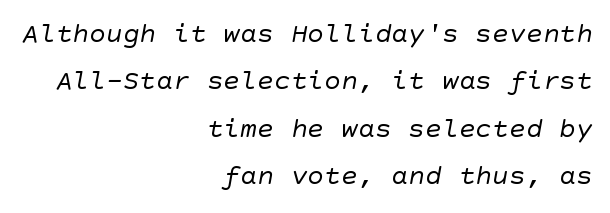
Observe the absence of serifs on each vertical stroke in this sample. Is there much room between lines? A standard amount, neither cramped nor airy. Words float on clear page, feet unadorned. Stem width sits at or under what a default text font uses. Notice how the passage keeps a crisp vertical edge on the right only.
